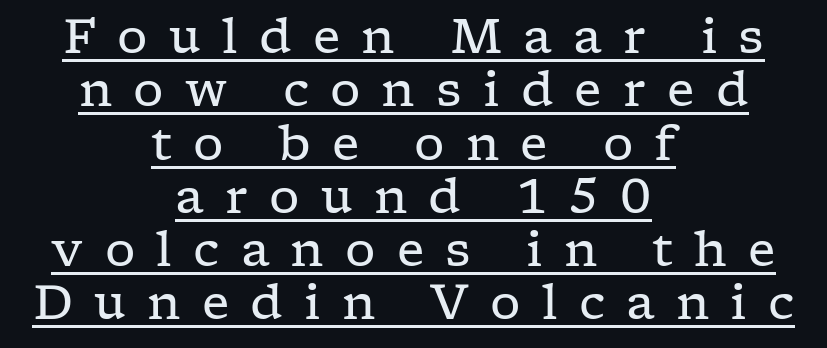
The tracking reads as deliberately expanded to a designer's eye. Cramped leading. A typesetter would mark this as roman, not italic. The face used here appears with an underline applied. Small tapered or slab feet sit at the stroke ends, so this counts as serif.
